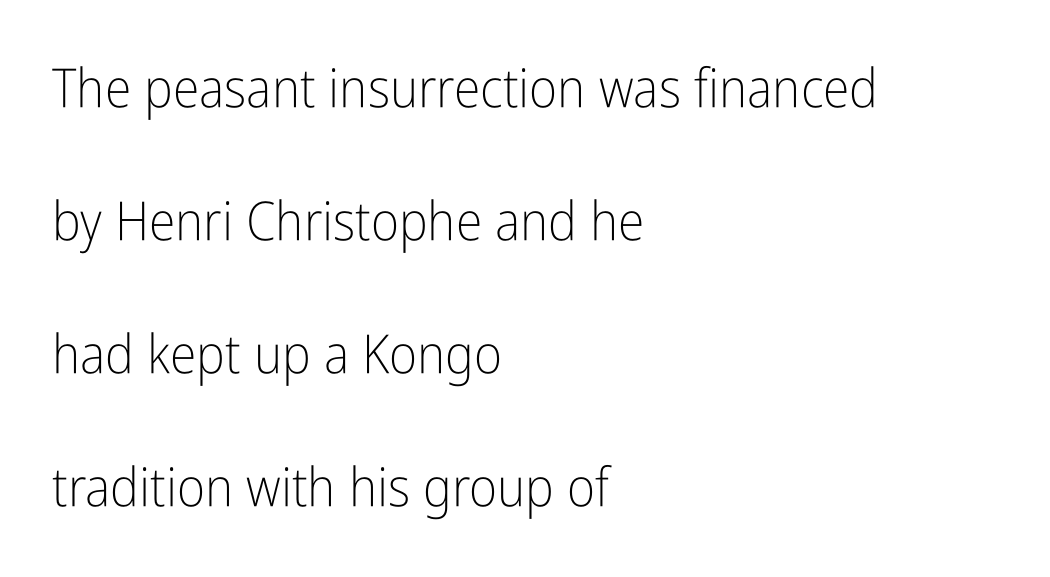
Which margin do the lines hug? The left one — the right edge is uneven. Italic: no, the glyphs are upright roman. Does the type have serifs? No, each stem ends abruptly. Is this a heavy cut? Hardly; it is regular or lighter. The letters advance in unequal steps, a hallmark of proportional type. Between one letter and the next there's only the usual sliver of space.
